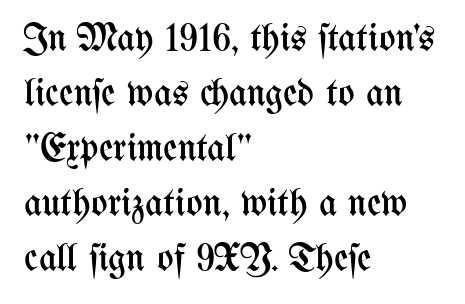
Q: Is the text bold? A: No.
Q: Is the text italic (slanted)? A: No, it is upright.
Q: Is the text underlined? A: No.
Q: How is the paragraph aligned? A: Left-aligned.
Q: Is the spacing between letters normal or unusually wide? A: Normal.
Q: Is the spacing between lines tight, normal or loose? A: Normal.
Q: Width (condensed, normal, or wide)? A: Condensed.
Q: Stroke contrast? A: Medium.
Q: x-height? A: Medium.
Q: Monospaced? A: No.
